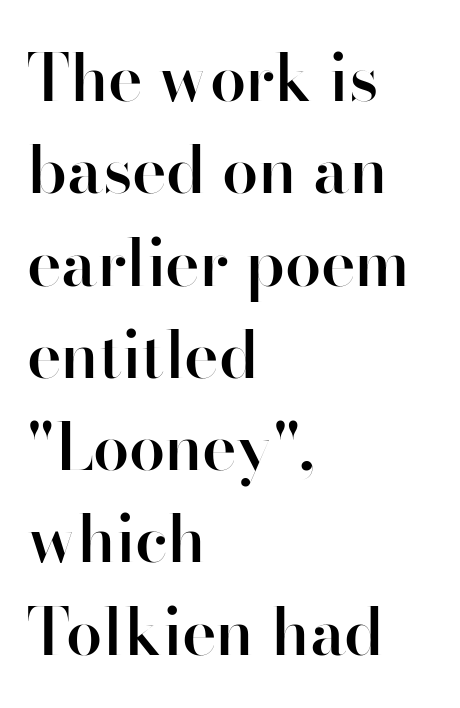
Q: Is the text bold? A: Semi-bold.
Q: Is the text italic (slanted)? A: No, it is upright.
Q: Is the typeface a serif or a sans-serif typeface? A: Sans-serif.
Q: Is the text underlined? A: No.
Q: How is the paragraph aligned? A: Left-aligned.
Q: Is the spacing between letters normal or unusually wide? A: Normal.
Q: Is the spacing between lines tight, normal or loose? A: Normal.
Q: Width (condensed, normal, or wide)? A: Normal.
Q: Stroke contrast? A: High.
Q: x-height? A: Small.
Q: Monospaced? A: No.
